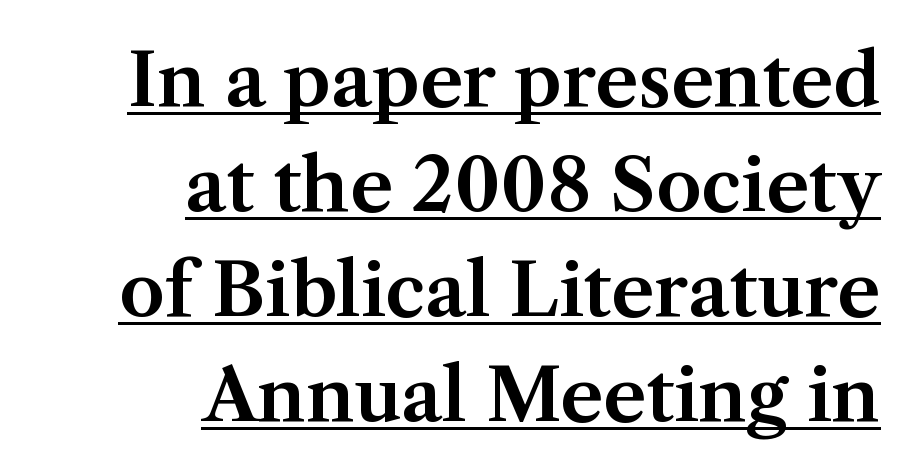
Q: Is the text italic (slanted)? A: No, it is upright.
Q: Is the typeface a serif or a sans-serif typeface? A: Serif.
Q: Is the text underlined? A: Yes.
Q: How is the paragraph aligned? A: Right-aligned.
Q: Is the spacing between letters normal or unusually wide? A: Normal.
Q: Is the spacing between lines tight, normal or loose? A: Normal.
Q: Width (condensed, normal, or wide)? A: Normal.
Q: Stroke contrast? A: Medium.
Q: x-height? A: Medium.
Q: Monospaced? A: No.
